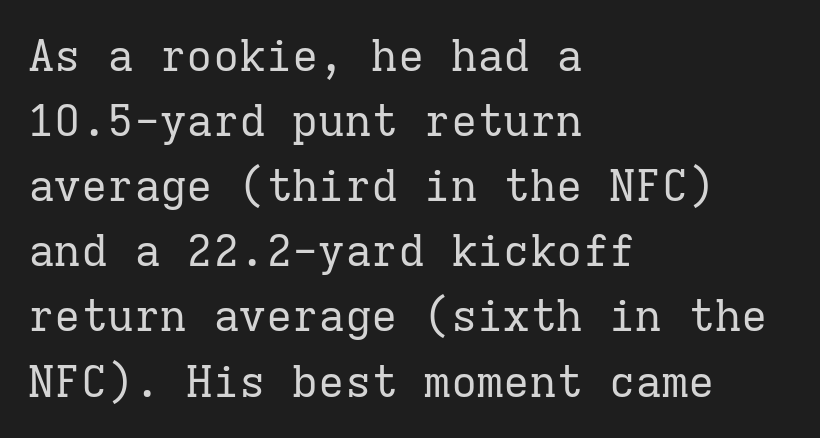
{"serif": "yes", "italic": "no", "bold": "no", "weight": "regular", "width": "normal", "stroke_contrast": "low", "x_height": "medium", "monospaced": "yes", "underline": "no", "align": "left", "line_spacing": "normal", "line_spacing_ratio": 1.48, "letter_spacing": "normal", "letter_spacing_em": 0.0, "glyph_px": 44}
